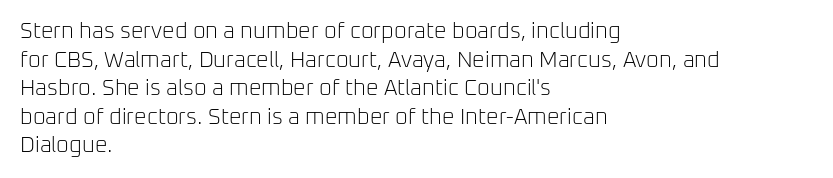
Check the space under the baseline: it is left empty. Characters follow at the spacing the type designer built in. These glyphs show unthickened strokes, regular width or finer. This is the regular roman posture of the typeface. A typesetter would call this leading conventional body-copy spacing. The compositor pushed each line to the left boundary.
